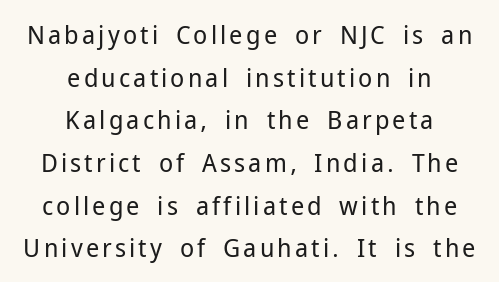
The image shows 26 px text type, upright; set centered, normal line spacing (1.64x), not underlined.
